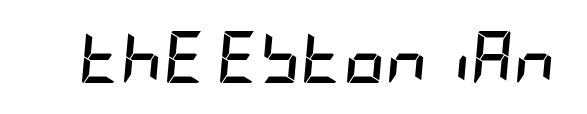
The image shows 52 px semibold, condensed type, italic (leaning right); set normal letter spacing, not underlined; low stroke contrast and a large x-height.
